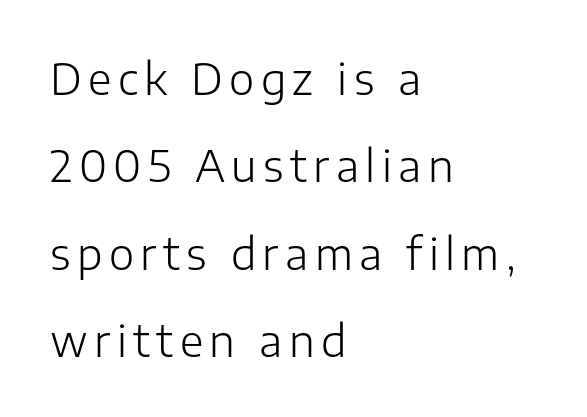
{"serif": "no", "italic": "no", "bold": "no", "weight": "light", "width": "normal", "stroke_contrast": "low", "x_height": "medium", "monospaced": "no", "underline": "no", "align": "left", "line_spacing": "loose", "line_spacing_ratio": 2.03, "glyph_px": 43}
